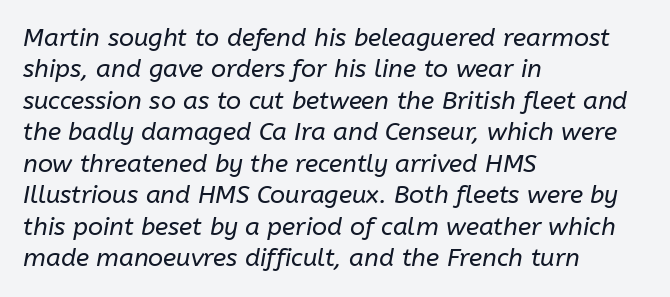
{"italic": "yes", "lean": "right", "slant_degrees": 10, "bold": "no", "underline": "no", "align": "left", "line_spacing": "normal", "line_spacing_ratio": 1.26, "letter_spacing": "normal", "letter_spacing_em": 0.0, "glyph_px": 25}
